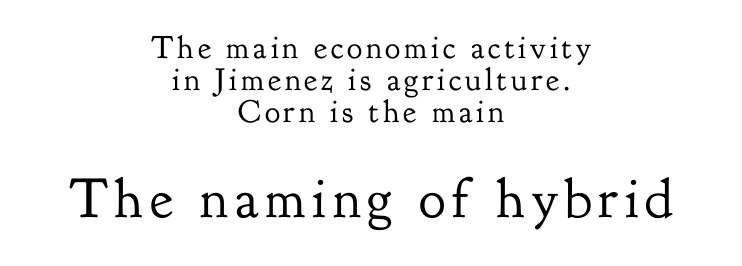
The image shows 56 px regular-weight serif type, upright; set centered, tight line spacing (1.0x), not underlined; the second (bottom) block is 1.75x larger; low stroke contrast and a small x-height.
